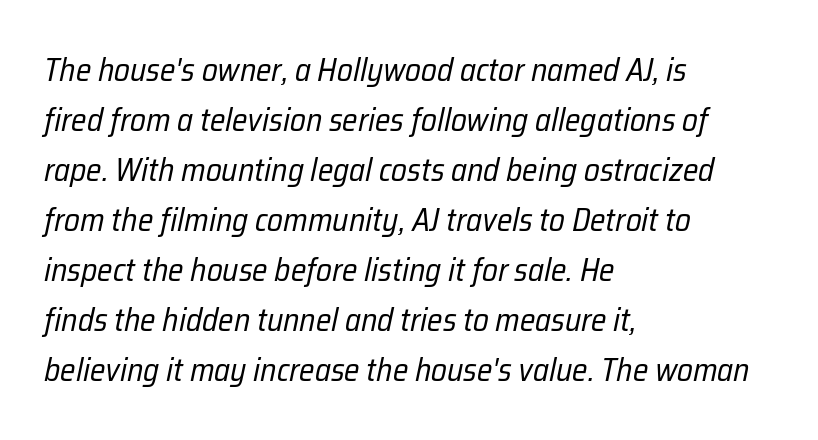
The image shows 32 px regular-weight, condensed type, italic (leaning right); set left-aligned, normal line spacing (1.56x), normal letter spacing, not underlined; low stroke contrast and a medium x-height.
